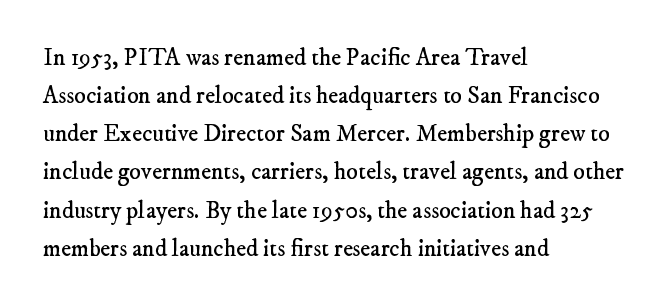
The image shows 24 px text type; set left-aligned, normal line spacing (1.59x), normal letter spacing, not underlined.
